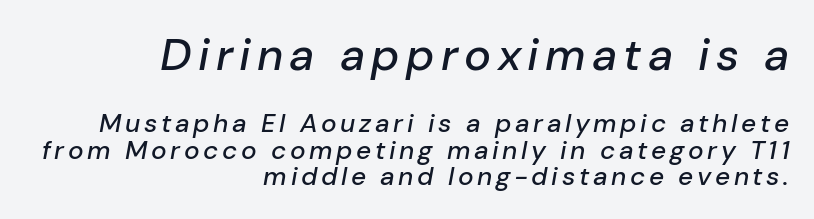
Vertical spacing — tight. Line ends are locked; line starts wander. These lines are rendered in a variable-pitch font. The earlier block is typeset at a bigger size than the later block. Descenders hang freely into open space. Is the type slanted? Yes — the strokes lean at a clear angle.
